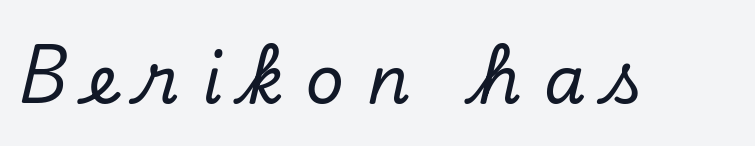
In terms of letterform style, serifs are clearly present. The space beneath each line is pristine and unruled. Looks like regular typesetting: each glyph gets only the width it needs. Caption: expanded tracking, letters set apart. When letters slant like this, we call the style italic.
